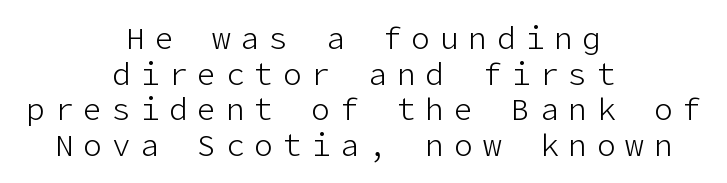
The zone under the glyphs is completely vacant. The characters display no serif detailing; their extremities are plain. Honestly, the rows look squashed on top of each other. Notice how the stems are strictly vertical — no italics here. Alignment: centered. Observe the wide spacing: letters keep a clear distance from each other.
